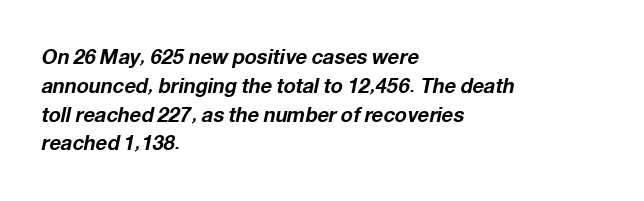
This block has exactly the height ordinary leading produces. Short note: letters normally spaced. These words are printed bold, with thick strokes throughout. Anything drawn beneath the words? Only blank space.
